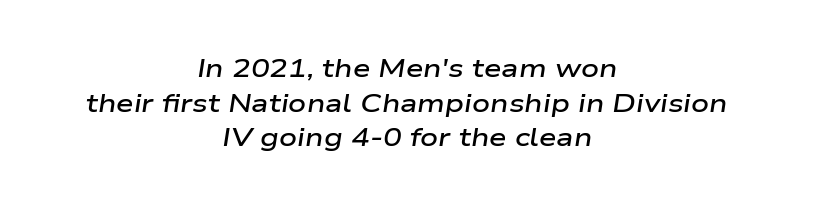
Q: Is the text bold? A: Semi-bold.
Q: Is the text italic (slanted)? A: Yes, it leans right by about 9 degrees.
Q: Is the text underlined? A: No.
Q: How is the paragraph aligned? A: Centered.
Q: Is the spacing between letters normal or unusually wide? A: Normal.
Q: Is the spacing between lines tight, normal or loose? A: Normal.
